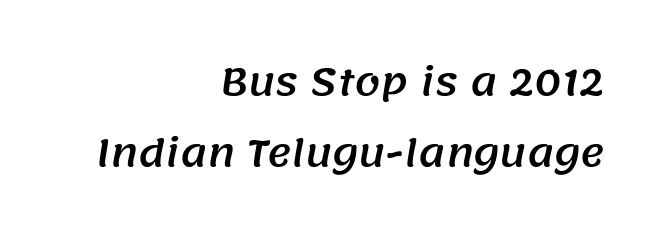
Nobody touched the tracking dial on this one. Each new line begins a long way beneath the previous one. The characters display no serif detailing; their extremities are plain. The typesetter chose a ragged-left arrangement here.
